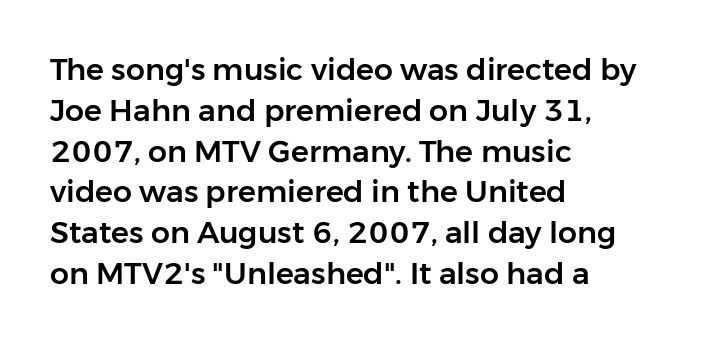
Spacing verdict: proportional, widths tailored to each character. The tracking reads as untouched default to a designer's eye. The vertical gap from one line to the next is medium. Compared with a centered layout, this one pins lines to the left instead. The strip under each line holds only bare page.
